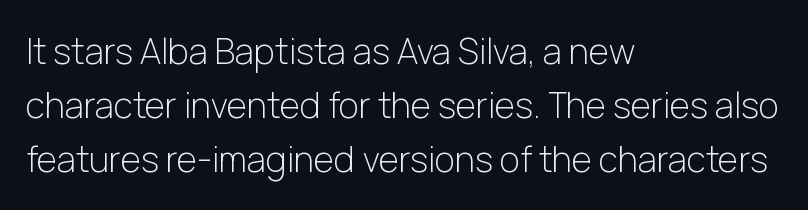
The face used here is rendered with its standard letterfit. The rows are spaced the way most documents space them. A typesetter would call this proportional, since set widths differ per character. Lines of text with bare space underneath. A quiet, ordinary-to-light weight characterises the typeface.
